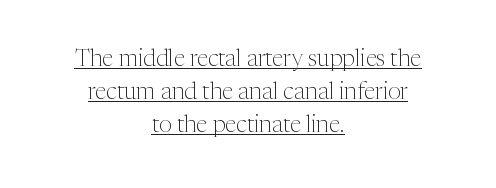
A continuous stroke trails under the words, as in a hyperlink. The strokes are not fattened; the text isn't bold. One glance says typical: line gaps are just what's usual. The text block is weighted toward neither margin, spreading evenly from the middle. Each word holds together tightly as a unit, with standard inter-letter gaps. These lines were composed using upright roman letters.
